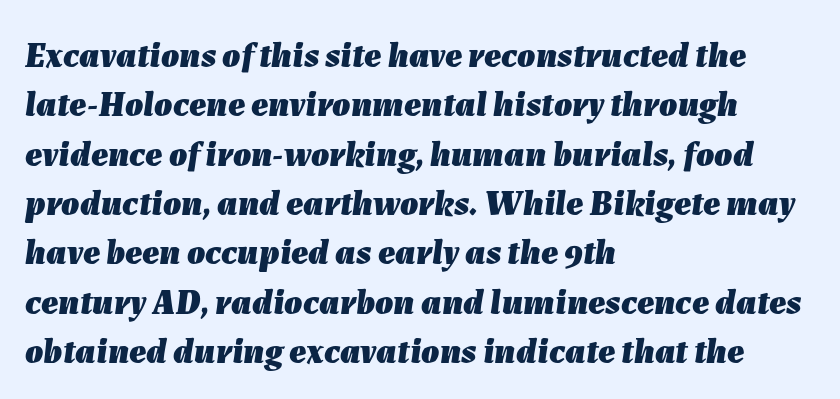
Q: Is the text bold? A: Yes.
Q: Is the text italic (slanted)? A: Yes, it leans right by about 7 degrees.
Q: Is the text underlined? A: No.
Q: How is the paragraph aligned? A: Left-aligned.
Q: Is the spacing between letters normal or unusually wide? A: Normal.
Q: Is the spacing between lines tight, normal or loose? A: Normal.
Q: Width (condensed, normal, or wide)? A: Normal.
Q: Stroke contrast? A: Low.
Q: x-height? A: Medium.
Q: Monospaced? A: No.
